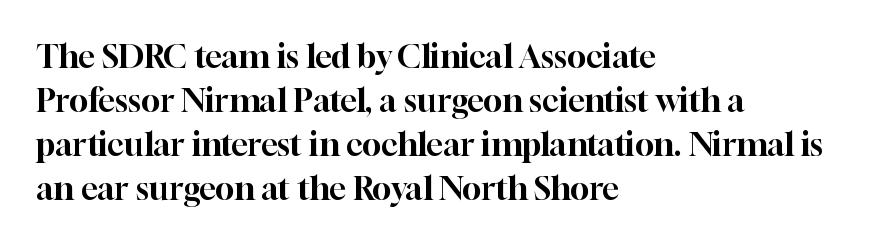
Q: Is the text italic (slanted)? A: No, it is upright.
Q: Is the typeface a serif or a sans-serif typeface? A: Serif.
Q: Is the text underlined? A: No.
Q: How is the paragraph aligned? A: Left-aligned.
Q: Is the spacing between letters normal or unusually wide? A: Normal.
Q: Is the spacing between lines tight, normal or loose? A: Normal.
Q: Width (condensed, normal, or wide)? A: Normal.
Q: Stroke contrast? A: High.
Q: x-height? A: Medium.
Q: Monospaced? A: No.
